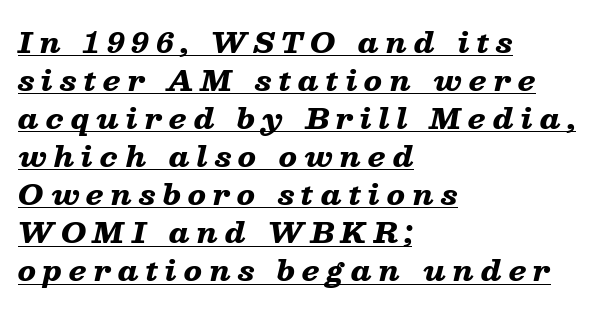
Q: Is the text bold? A: Yes.
Q: Is the text italic (slanted)? A: Yes, it leans right by about 13 degrees.
Q: Is the text underlined? A: Yes.
Q: How is the paragraph aligned? A: Left-aligned.
Q: Is the spacing between letters normal or unusually wide? A: Unusually wide.
Q: Is the spacing between lines tight, normal or loose? A: Normal.
Q: Width (condensed, normal, or wide)? A: Wide.
Q: Stroke contrast? A: Low.
Q: x-height? A: Medium.
Q: Monospaced? A: No.
